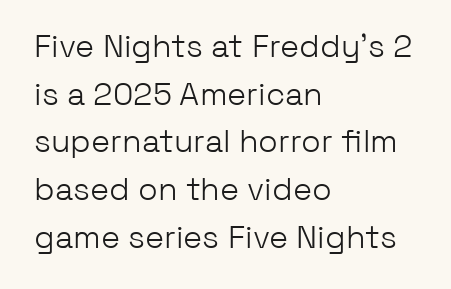
The image shows 32 px light sans-serif type, upright; set left-aligned, normal line spacing (1.49x), normal letter spacing, not underlined; low stroke contrast and a medium x-height.
